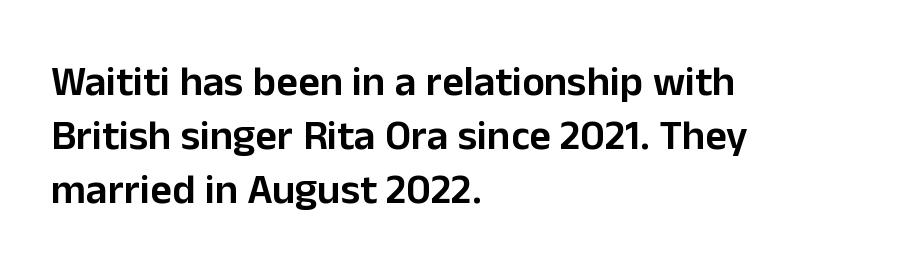
The image shows 42 px semibold sans-serif type, upright; set left-aligned, normal line spacing (1.28x), normal letter spacing, not underlined; low stroke contrast and a medium x-height.
